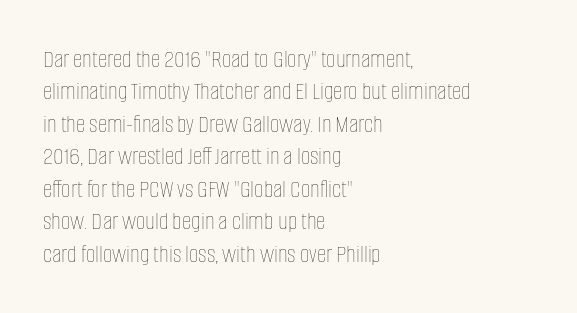
The image shows 26 px text type, upright; set left-aligned, normal line spacing (1.25x), normal letter spacing, not underlined.
